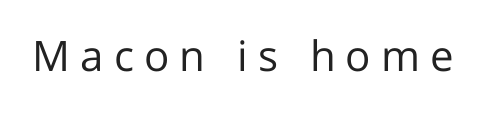
The image shows 42 px regular-weight sans-serif type, upright; set unusually wide letter spacing (+0.24 em), not underlined; low stroke contrast and a medium x-height.
